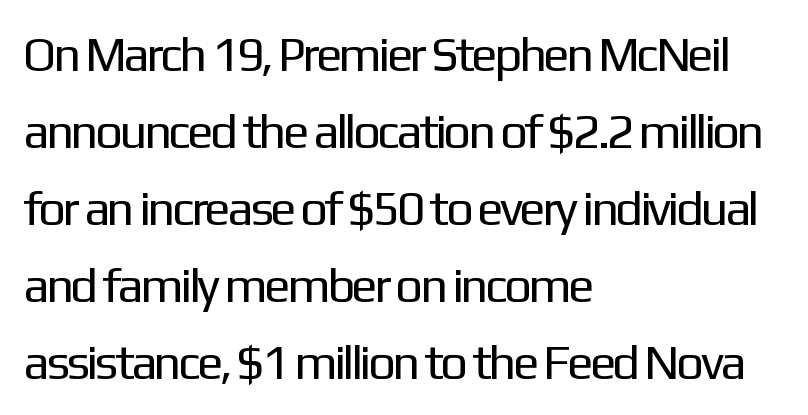
The image shows 49 px regular-weight sans-serif type, upright; set left-aligned, normal line spacing (1.57x), normal letter spacing, not underlined; low stroke contrast and a medium x-height.
